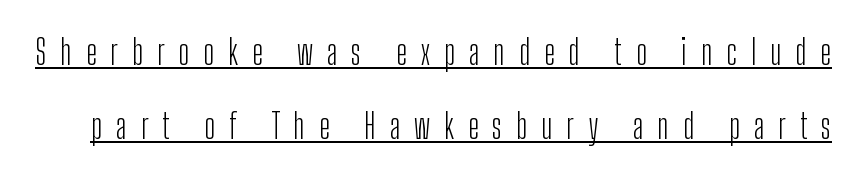
Q: Is the text bold? A: No.
Q: Is the text italic (slanted)? A: No, it is upright.
Q: Is the typeface a serif or a sans-serif typeface? A: Sans-serif.
Q: Is the text underlined? A: Yes.
Q: Is the spacing between letters normal or unusually wide? A: Unusually wide.
Q: Is the spacing between lines tight, normal or loose? A: Loose.
Q: Width (condensed, normal, or wide)? A: Condensed.
Q: Stroke contrast? A: Low.
Q: x-height? A: Medium.
Q: Monospaced? A: No.
